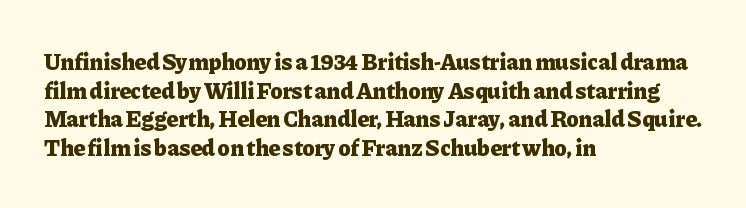
The image shows 23 px bold type, upright; set left-aligned, line spacing 1.24x, normal letter spacing, not underlined.
